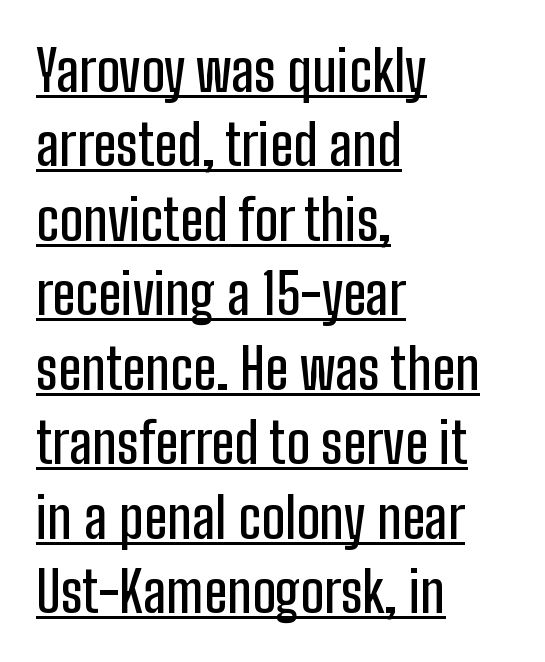
The image shows 56 px condensed sans-serif type, upright; set left-aligned, normal line spacing (1.33x), normal letter spacing, underlined; low stroke contrast and a medium x-height.
